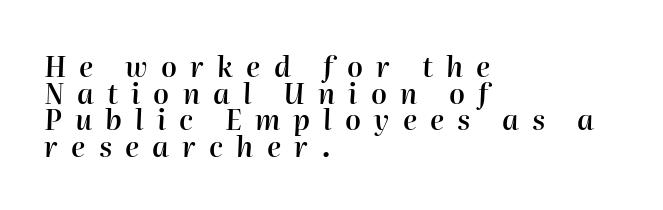
The image shows 28 px semibold type, italic (leaning right); set left-aligned, tight line spacing (0.95x), unusually wide letter spacing (+0.47 em), not underlined; high stroke contrast and a medium x-height.
